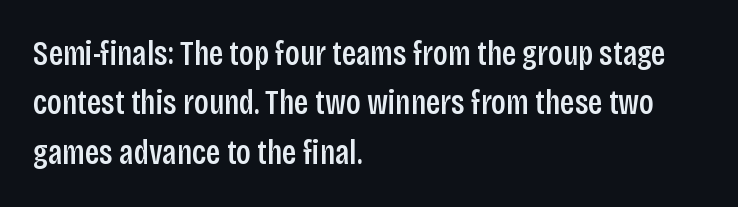
{"serif": "no", "italic": "no", "bold": "semi", "weight": "semibold", "width": "condensed", "stroke_contrast": "low", "x_height": "large", "monospaced": "no", "underline": "no", "align": "left", "line_spacing": "normal", "line_spacing_ratio": 1.45, "letter_spacing": "normal", "letter_spacing_em": 0.0, "glyph_px": 34}
